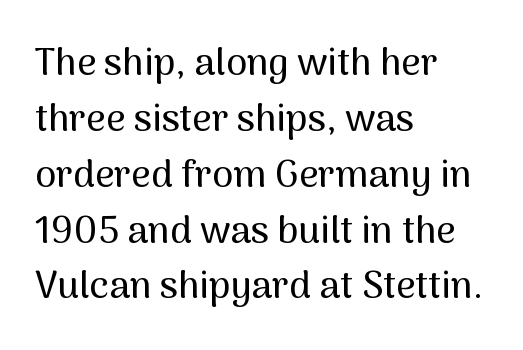
The image shows 38 px sans-serif type, upright; set left-aligned, normal line spacing (1.47x), normal letter spacing, not underlined; medium stroke contrast and a medium x-height.
